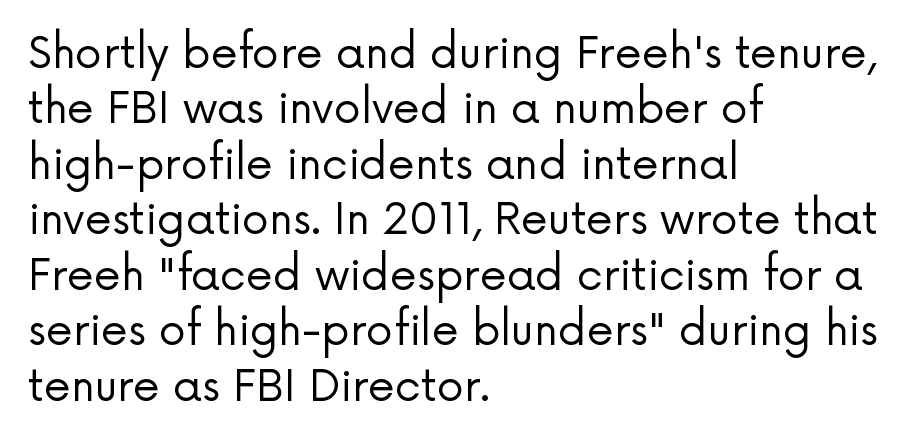
Think of a printed novel: that variable character pitch is what you see here. These lines are composed in type without serifs. Style check: upright. Words float on clear page, feet unadorned. The strokes carry an ordinary text weight at most.
